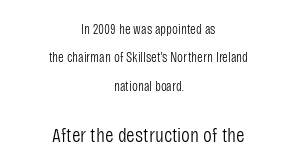
{"italic": "no", "bold": "no", "underline": "no", "align": "center", "line_spacing": "loose", "line_spacing_ratio": 2.02, "letter_spacing": "normal", "letter_spacing_em": 0.0, "larger_block": "second", "size_ratio": 1.5, "glyph_px": 21}
